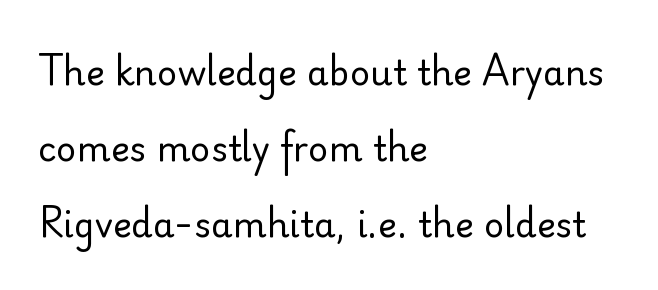
The letters look calm and open, with moderate or lighter stems. Short and long lines alike share a common starting point at left. The horizontal fit of the characters is conventional and even. Do the characters align in a grid? No, the font is proportional.
